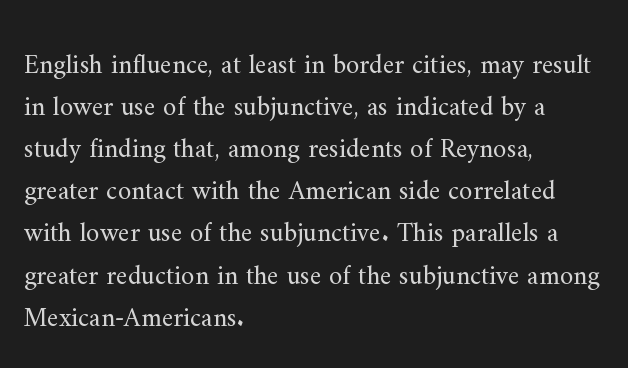
Each new line begins a customary step beneath the previous one. The passage shown is not underscored anywhere. Weight: not bold — regular or lighter. Nope, not italic — everything's standing straight. A classic flush-left, rag-right setting is used for this passage.
